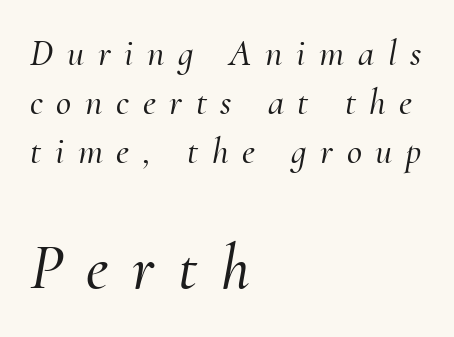
The leading is moderate, giving the passage an even texture. Serif or sans? Serif — the stroke terminals have little feet. This sample has the flowing, uneven cadence of proportional lettering. Does the lettering tilt? It does — this is italic. The space directly below the letters is spotless. Character size in the trailing block exceeds that of the leading block.
